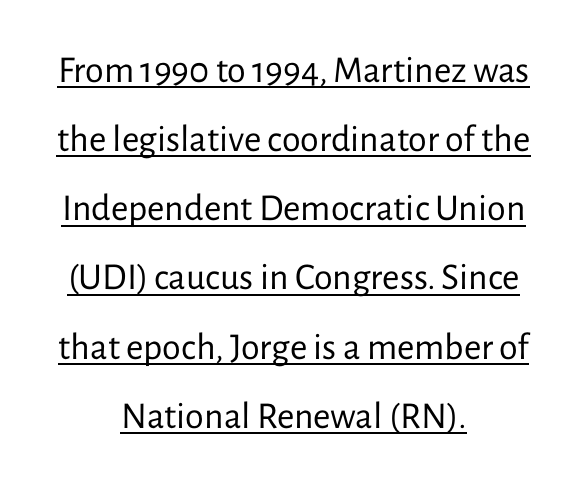
{"serif": "no", "italic": "no", "bold": "no", "weight": "regular", "width": "normal", "stroke_contrast": "low", "x_height": "medium", "monospaced": "no", "underline": "yes", "align": "center", "line_spacing_ratio": 1.82, "letter_spacing": "normal", "letter_spacing_em": 0.0, "glyph_px": 38}
